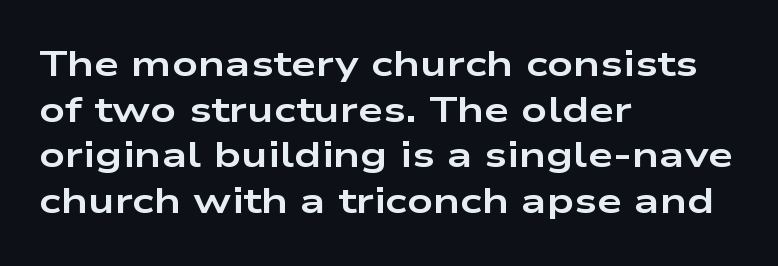
The image shows 36 px bold, wide sans-serif type, upright; set left-aligned, normal line spacing (1.27x), normal letter spacing, not underlined; low stroke contrast and a medium x-height.
